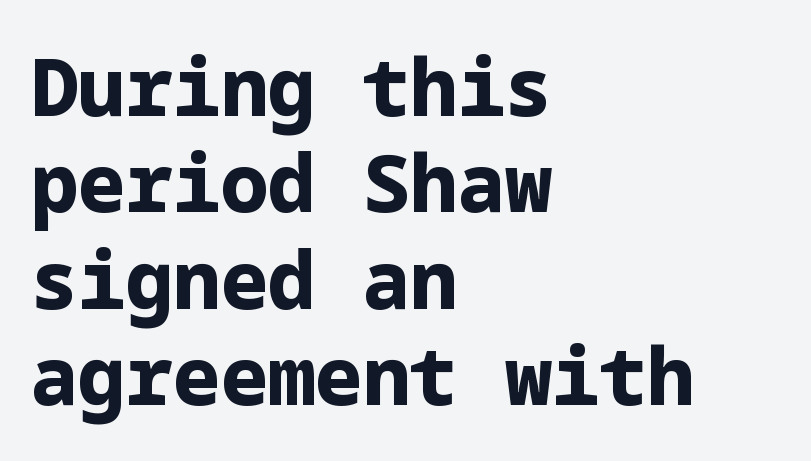
The image shows 79 px bold sans-serif type, upright; set left-aligned, line spacing 1.22x, normal letter spacing, not underlined; low stroke contrast and a medium x-height.
